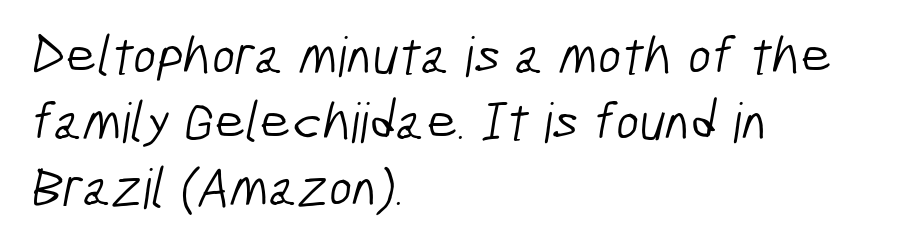
Q: Is the text bold? A: No.
Q: Is the typeface a serif or a sans-serif typeface? A: Sans-serif.
Q: Is the text underlined? A: No.
Q: How is the paragraph aligned? A: Left-aligned.
Q: Is the spacing between letters normal or unusually wide? A: Normal.
Q: Width (condensed, normal, or wide)? A: Condensed.
Q: Stroke contrast? A: Low.
Q: x-height? A: Medium.
Q: Monospaced? A: No.
